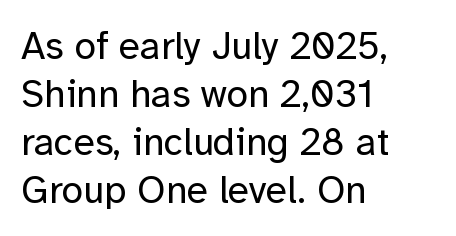
{"serif": "no", "italic": "no", "bold": "no", "weight": "regular", "width": "normal", "stroke_contrast": "low", "x_height": "medium", "monospaced": "no", "underline": "no", "align": "left", "line_spacing_ratio": 1.23, "letter_spacing": "normal", "letter_spacing_em": 0.0, "glyph_px": 39}
